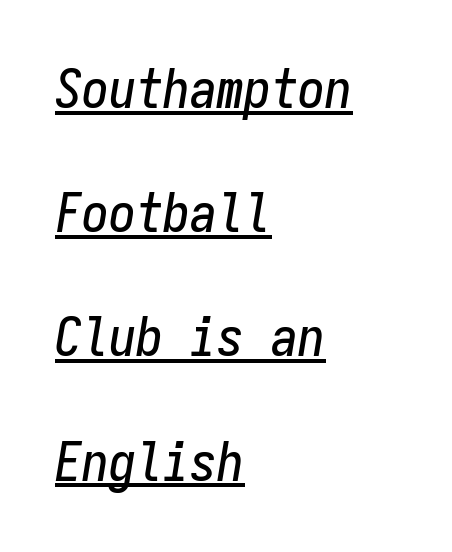
The compositor pushed each line to the left boundary. The whole block is typeset with a tilt. Leading: increased. Nothing unusual about the tracking: characters are spaced as the font intends.
